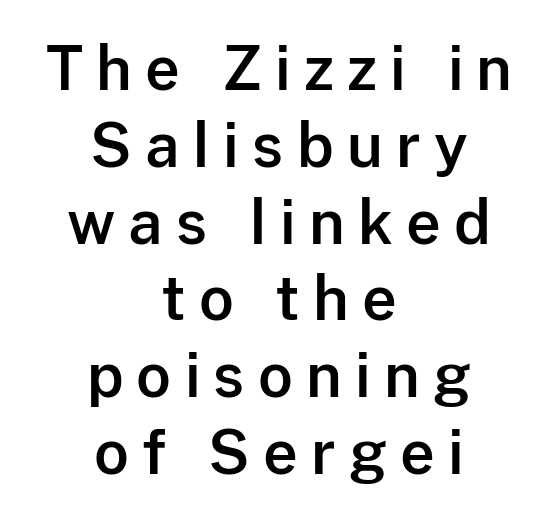
The image shows 60 px sans-serif type, upright; set centered, normal line spacing (1.28x), unusually wide letter spacing (+0.22 em), not underlined; low stroke contrast and a medium x-height.
